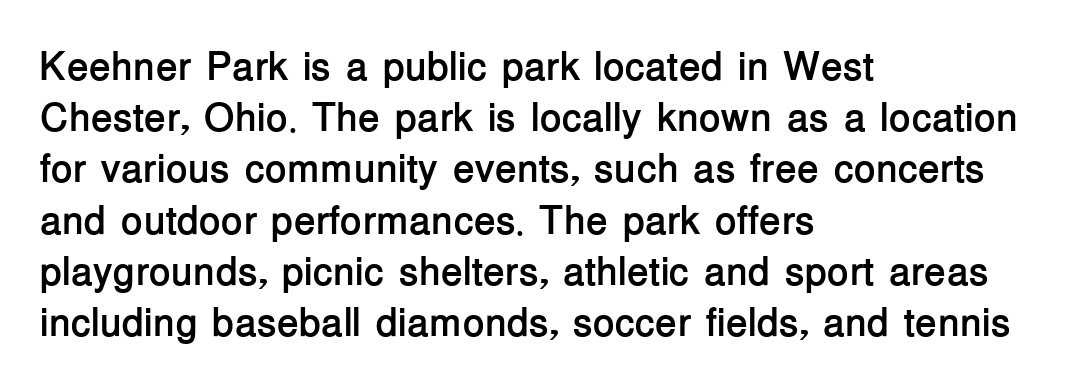
Posture: upright roman. Underlining? Definitely not there. The passage shown has conventional tracking throughout. Is the type bold? Yes — the strokes are clearly thick and heavy.
